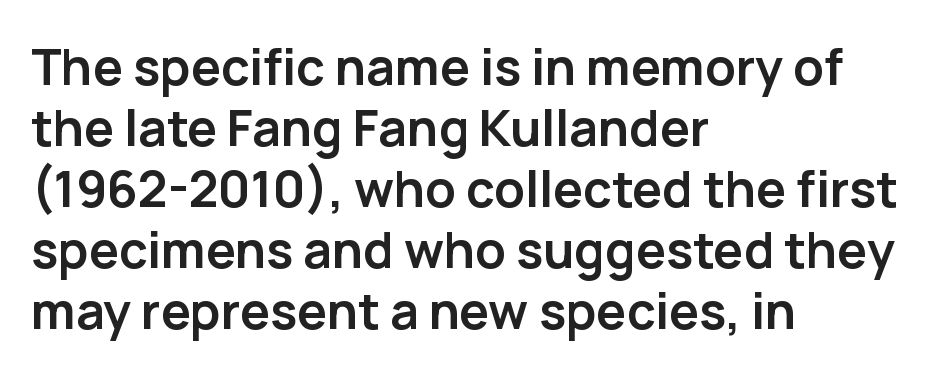
Q: Is the text bold? A: Yes.
Q: Is the text italic (slanted)? A: No, it is upright.
Q: Is the typeface a serif or a sans-serif typeface? A: Sans-serif.
Q: Is the text underlined? A: No.
Q: How is the paragraph aligned? A: Left-aligned.
Q: Is the spacing between letters normal or unusually wide? A: Normal.
Q: Width (condensed, normal, or wide)? A: Normal.
Q: Stroke contrast? A: Low.
Q: x-height? A: Medium.
Q: Monospaced? A: No.
